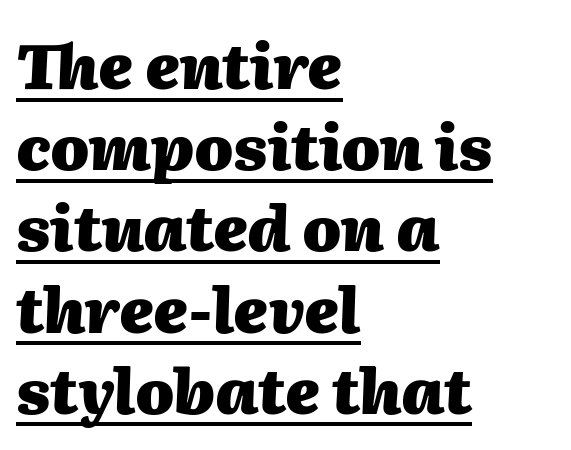
{"italic": "yes", "lean": "right", "slant_degrees": 2, "bold": "yes", "weight": "heavy", "width": "normal", "stroke_contrast": "medium", "x_height": "medium", "monospaced": "no", "underline": "yes", "align": "left", "line_spacing": "normal", "line_spacing_ratio": 1.31, "letter_spacing": "normal", "letter_spacing_em": 0.0, "glyph_px": 62}
